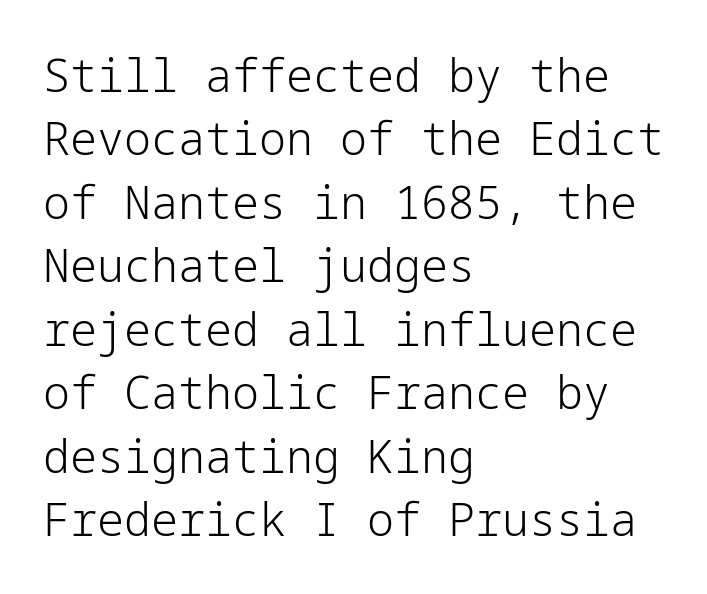
{"serif": "no", "italic": "no", "bold": "no", "weight": "light", "width": "normal", "stroke_contrast": "low", "x_height": "medium", "underline": "no", "align": "left", "line_spacing": "normal", "line_spacing_ratio": 1.41, "letter_spacing": "normal", "letter_spacing_em": 0.0, "glyph_px": 45}
